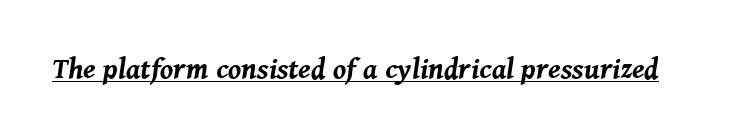
Q: Is the text bold? A: Yes.
Q: Is the text italic (slanted)? A: Yes, it leans right by about 8 degrees.
Q: Is the text underlined? A: Yes.
Q: Is the spacing between letters normal or unusually wide? A: Normal.
Q: Width (condensed, normal, or wide)? A: Normal.
Q: Stroke contrast? A: Medium.
Q: x-height? A: Medium.
Q: Monospaced? A: No.
